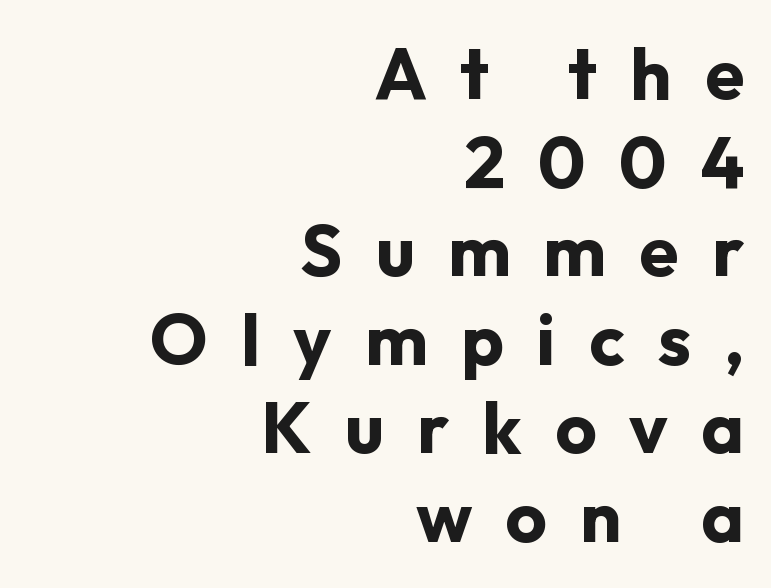
{"serif": "no", "italic": "no", "bold": "yes", "weight": "bold", "width": "normal", "stroke_contrast": "low", "x_height": "medium", "monospaced": "no", "underline": "no", "align": "right", "line_spacing_ratio": 1.23, "letter_spacing": "wide", "letter_spacing_em": 0.46, "glyph_px": 72}
